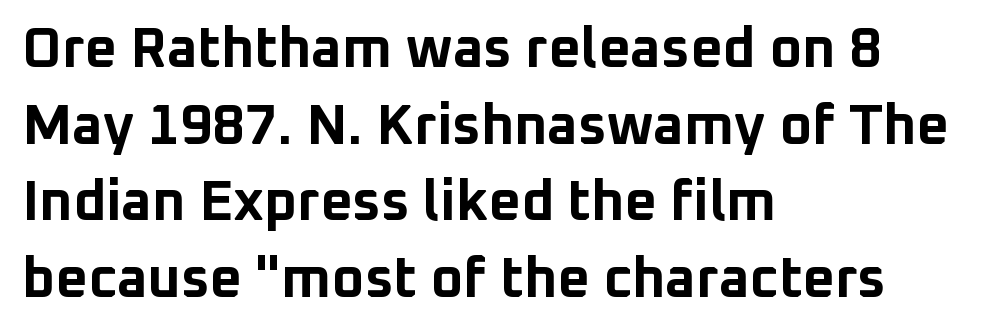
The image shows 56 px bold sans-serif type, upright; set left-aligned, normal line spacing (1.37x), normal letter spacing, not underlined; low stroke contrast and a medium x-height.
